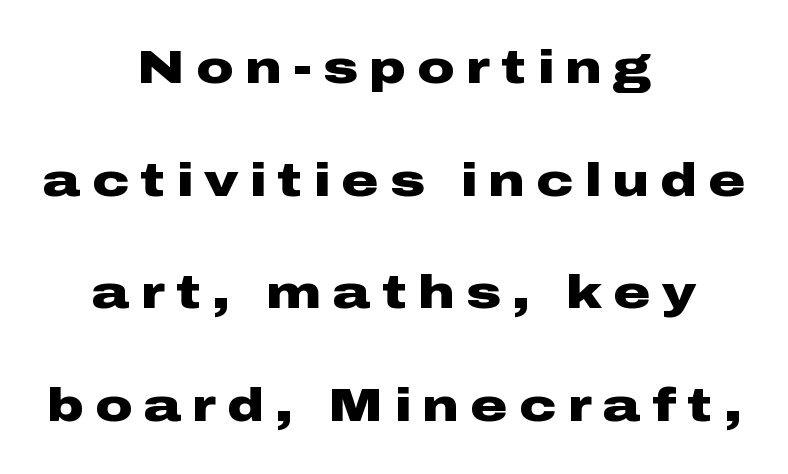
Q: Is the text bold? A: Yes.
Q: Is the text italic (slanted)? A: No, it is upright.
Q: Is the typeface a serif or a sans-serif typeface? A: Sans-serif.
Q: Is the text underlined? A: No.
Q: How is the paragraph aligned? A: Centered.
Q: Is the spacing between letters normal or unusually wide? A: Unusually wide.
Q: Is the spacing between lines tight, normal or loose? A: Loose.
Q: Width (condensed, normal, or wide)? A: Wide.
Q: Stroke contrast? A: Low.
Q: x-height? A: Medium.
Q: Monospaced? A: No.
